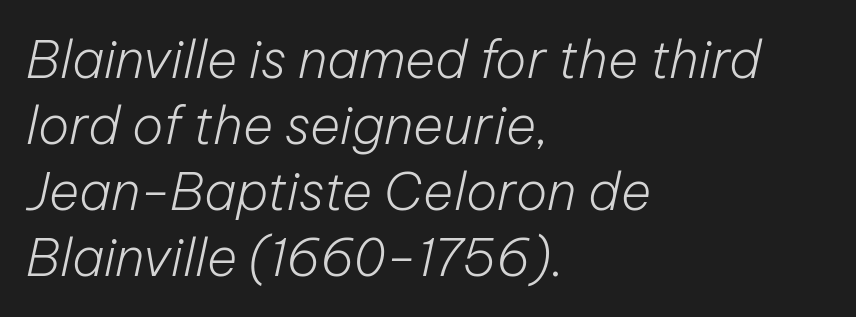
The image shows 52 px light type, italic (leaning right); set left-aligned, normal line spacing (1.27x), normal letter spacing, not underlined; low stroke contrast and a medium x-height.
